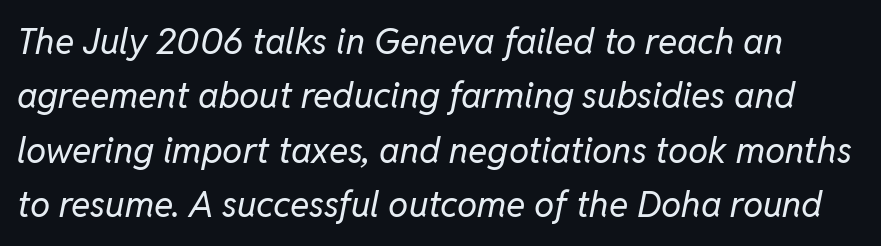
The image shows 36 px regular-weight type, italic (leaning right); set normal line spacing (1.51x), normal letter spacing, not underlined; low stroke contrast and a medium x-height.
